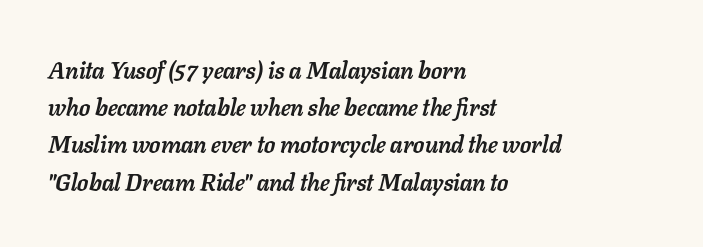
Q: Is the text bold? A: Yes.
Q: Is the text italic (slanted)? A: Yes, it leans right by about 11 degrees.
Q: Is the text underlined? A: No.
Q: How is the paragraph aligned? A: Left-aligned.
Q: Is the spacing between letters normal or unusually wide? A: Normal.
Q: Is the spacing between lines tight, normal or loose? A: Normal.
